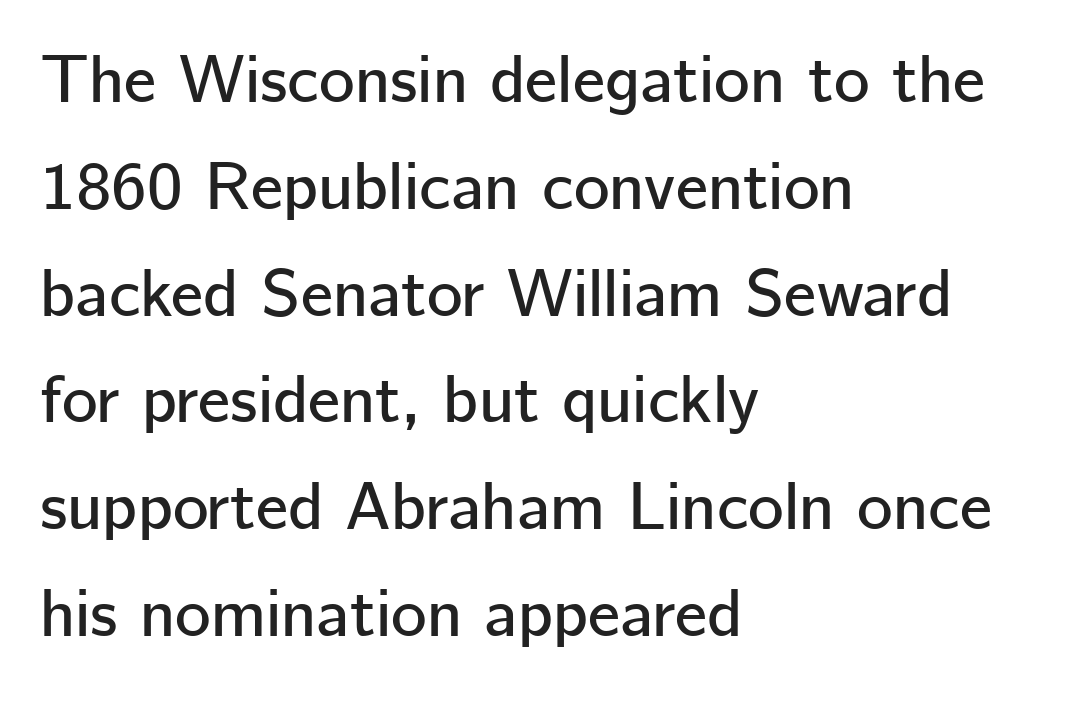
Q: Is the text italic (slanted)? A: No, it is upright.
Q: Is the typeface a serif or a sans-serif typeface? A: Sans-serif.
Q: Is the text underlined? A: No.
Q: How is the paragraph aligned? A: Left-aligned.
Q: Is the spacing between letters normal or unusually wide? A: Normal.
Q: Is the spacing between lines tight, normal or loose? A: Normal.
Q: Width (condensed, normal, or wide)? A: Normal.
Q: Stroke contrast? A: Low.
Q: x-height? A: Medium.
Q: Monospaced? A: No.
